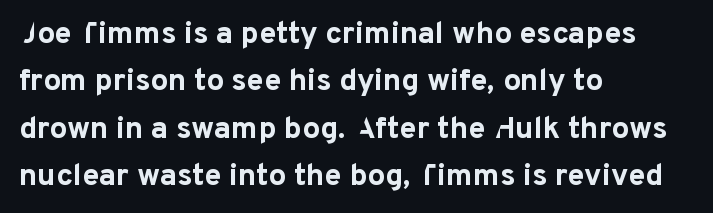
{"serif": "no", "italic": "no", "bold": "yes", "weight": "bold", "width": "normal", "stroke_contrast": "low", "x_height": "medium", "monospaced": "no", "underline": "no", "align": "left", "line_spacing": "normal", "line_spacing_ratio": 1.53, "letter_spacing": "normal", "letter_spacing_em": 0.0, "glyph_px": 31}
